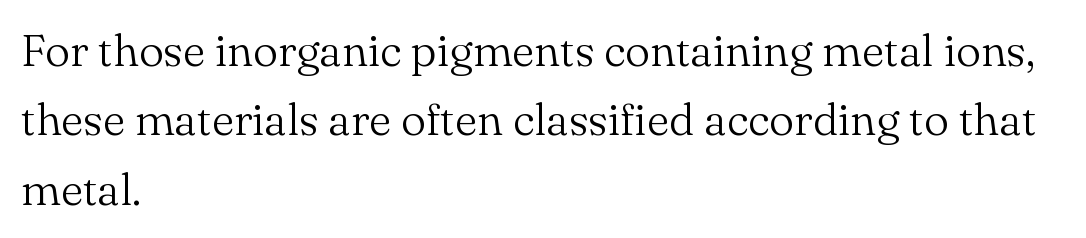
In terms of letterspacing, this is plain default setting. Stems here are at most as thick as an everyday book face. Do the characters align in a grid? No, the font is proportional. Note: serifs present on the glyphs. Clear beneath every line of the passage. A typesetter would call this leading conventional body-copy spacing.
